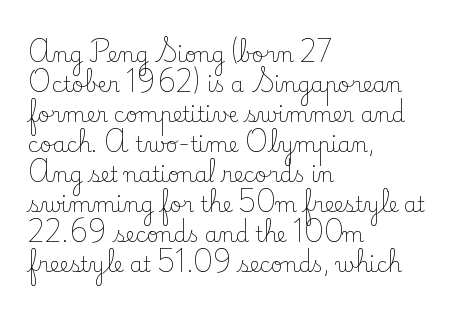
Compared with typical body copy, the letter spacing here is the same. The text block is weighted toward the left margin, trailing off unevenly rightward. The foot of each line stays bare and open. Evenly set lines give the paragraph a standard silhouette. Stroke thickness stays within the range of a standard reading face or lighter.
